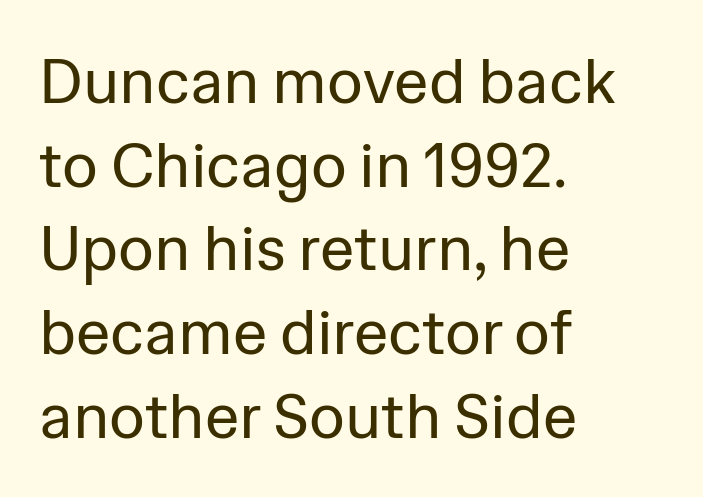
Q: Is the text bold? A: No.
Q: Is the text italic (slanted)? A: No, it is upright.
Q: Is the typeface a serif or a sans-serif typeface? A: Sans-serif.
Q: Is the text underlined? A: No.
Q: How is the paragraph aligned? A: Left-aligned.
Q: Is the spacing between letters normal or unusually wide? A: Normal.
Q: Is the spacing between lines tight, normal or loose? A: Normal.
Q: Width (condensed, normal, or wide)? A: Normal.
Q: Stroke contrast? A: Low.
Q: x-height? A: Medium.
Q: Monospaced? A: No.
